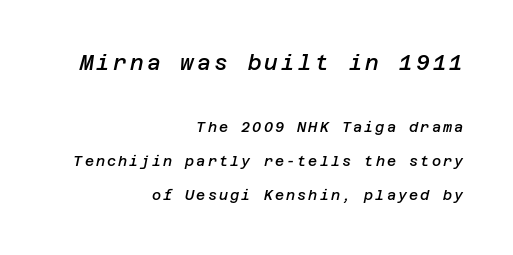
The image shows 21 px text type, italic (leaning right); set right-aligned, loose line spacing (2.44x), not underlined; the first (top) block is 1.5x larger.
